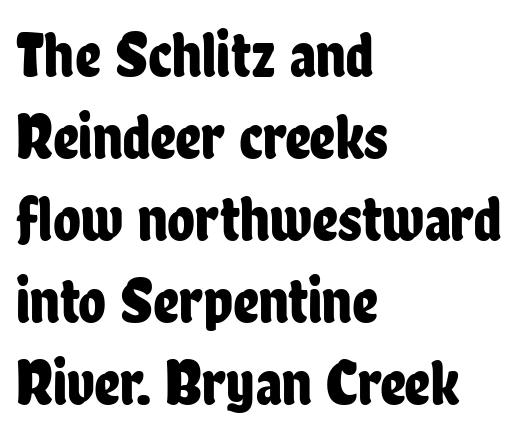
Q: Is the text italic (slanted)? A: No, it is upright.
Q: Is the typeface a serif or a sans-serif typeface? A: Sans-serif.
Q: Is the text underlined? A: No.
Q: How is the paragraph aligned? A: Left-aligned.
Q: Is the spacing between letters normal or unusually wide? A: Normal.
Q: Is the spacing between lines tight, normal or loose? A: Normal.
Q: Width (condensed, normal, or wide)? A: Condensed.
Q: Stroke contrast? A: Low.
Q: x-height? A: Medium.
Q: Monospaced? A: No.
